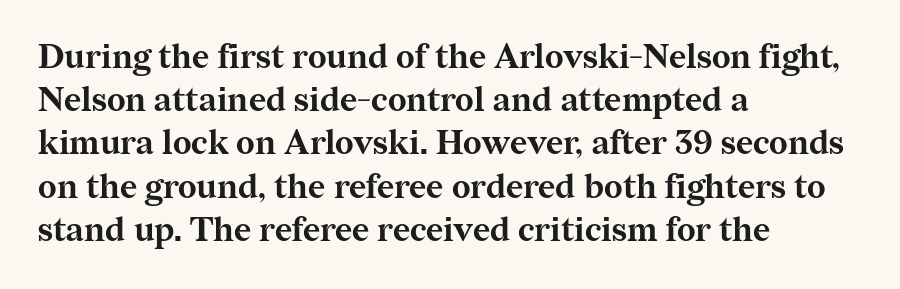
{"serif": "yes", "italic": "no", "bold": "yes", "weight": "bold", "width": "normal", "stroke_contrast": "medium", "x_height": "medium", "monospaced": "no", "underline": "no", "align": "left", "line_spacing": "normal", "line_spacing_ratio": 1.31, "letter_spacing": "normal", "letter_spacing_em": 0.0, "glyph_px": 33}
